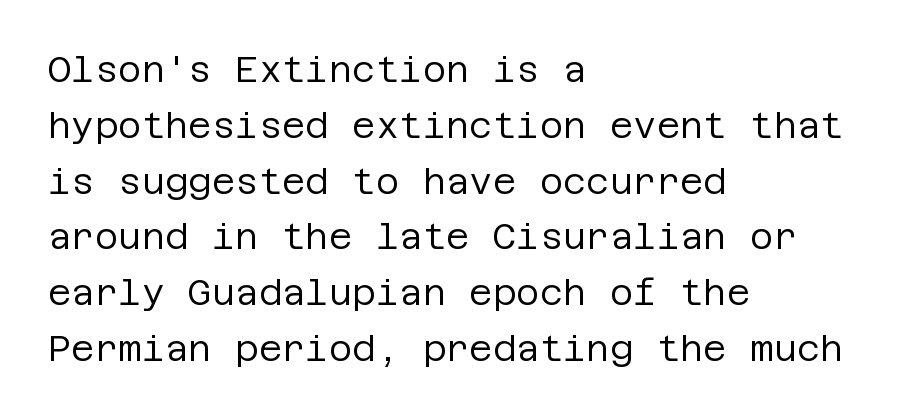
Q: Is the text bold? A: No.
Q: Is the text italic (slanted)? A: No, it is upright.
Q: Is the typeface a serif or a sans-serif typeface? A: Sans-serif.
Q: Is the text underlined? A: No.
Q: How is the paragraph aligned? A: Left-aligned.
Q: Is the spacing between letters normal or unusually wide? A: Normal.
Q: Is the spacing between lines tight, normal or loose? A: Normal.
Q: Width (condensed, normal, or wide)? A: Normal.
Q: Stroke contrast? A: Low.
Q: x-height? A: Large.
